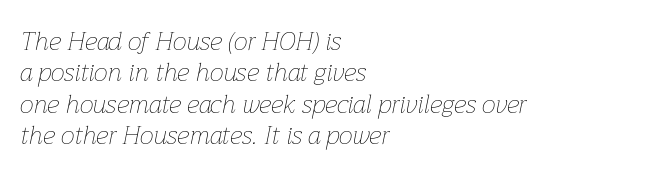
The image shows 25 px text type, italic (leaning right); set left-aligned, normal line spacing (1.26x), normal letter spacing, not underlined.
